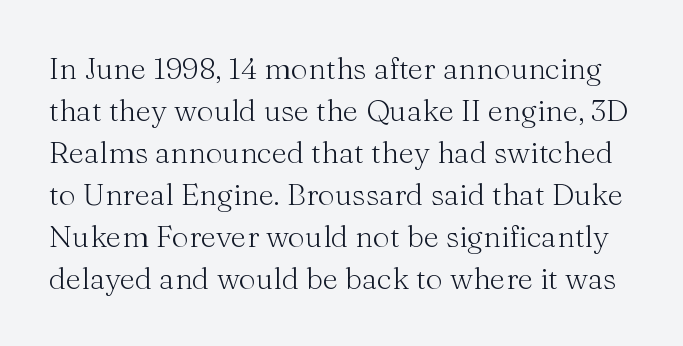
{"serif": "yes", "italic": "no", "bold": "no", "weight": "light", "width": "normal", "stroke_contrast": "medium", "x_height": "medium", "monospaced": "no", "underline": "no", "line_spacing": "normal", "line_spacing_ratio": 1.4, "letter_spacing": "normal", "letter_spacing_em": 0.0, "glyph_px": 30}
